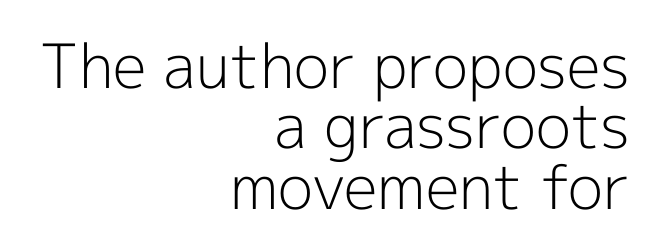
The characters display no serif detailing; their extremities are plain. Plain, unruled lines of type. Notice how the stems are strictly vertical — no italics here. Is the letter spacing exaggerated? No — it looks like the ordinary default. You could not count columns in this text — the font is proportionally spaced. The text block is weighted toward the right margin, trailing off unevenly leftward.
